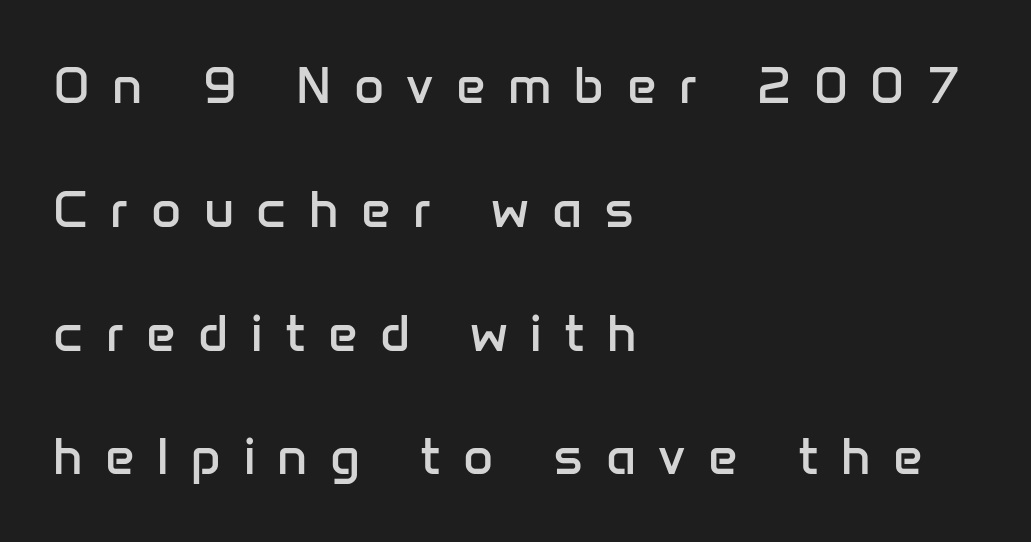
Stroke mass is kept to a normal reading level or below. Letter spacing: wide. Proportional: the letters do not fall into vertical columns. This is the regular roman posture of the typeface. These lines are set flush left with a ragged right edge. The vertical gap from one line to the next is large.
